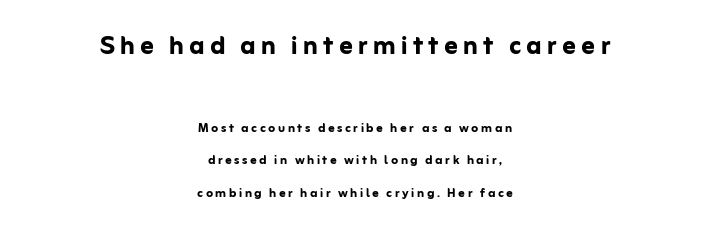
Q: Is the text bold? A: Yes.
Q: Is the text italic (slanted)? A: No, it is upright.
Q: Is the typeface a serif or a sans-serif typeface? A: Sans-serif.
Q: Is the text underlined? A: No.
Q: How is the paragraph aligned? A: Centered.
Q: Is the spacing between lines tight, normal or loose? A: Loose.
Q: Which block of text is set in a larger size, the first (top) or the second (bottom)? A: The first (top) one.
Q: Width (condensed, normal, or wide)? A: Normal.
Q: Stroke contrast? A: Low.
Q: x-height? A: Medium.
Q: Monospaced? A: No.
